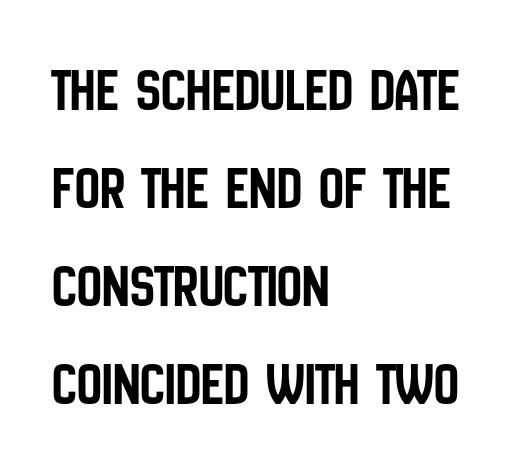
Q: Is the text italic (slanted)? A: No, it is upright.
Q: Is the typeface a serif or a sans-serif typeface? A: Sans-serif.
Q: Is the text underlined? A: No.
Q: How is the paragraph aligned? A: Left-aligned.
Q: Is the spacing between letters normal or unusually wide? A: Normal.
Q: Is the spacing between lines tight, normal or loose? A: Normal.
Q: Width (condensed, normal, or wide)? A: Condensed.
Q: Stroke contrast? A: Low.
Q: x-height? A: Large.
Q: Monospaced? A: No.
